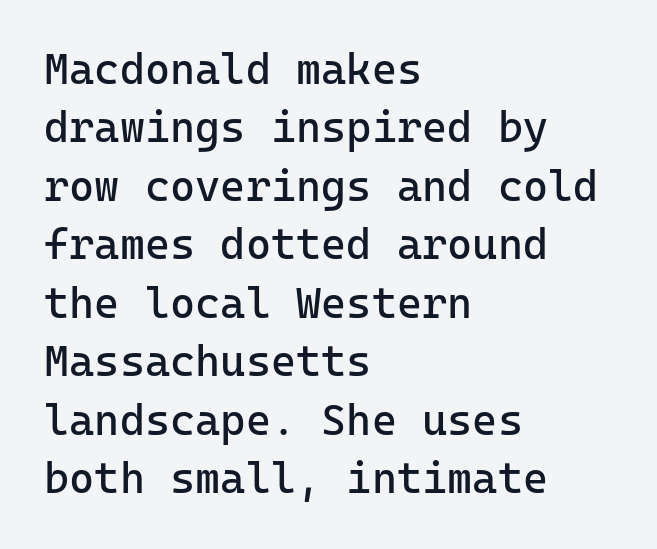
{"serif": "no", "italic": "no", "bold": "no", "weight": "regular", "width": "normal", "stroke_contrast": "low", "x_height": "medium", "monospaced": "yes", "underline": "no", "align": "left", "line_spacing": "normal", "line_spacing_ratio": 1.36, "letter_spacing": "normal", "letter_spacing_em": 0.0, "glyph_px": 43}
